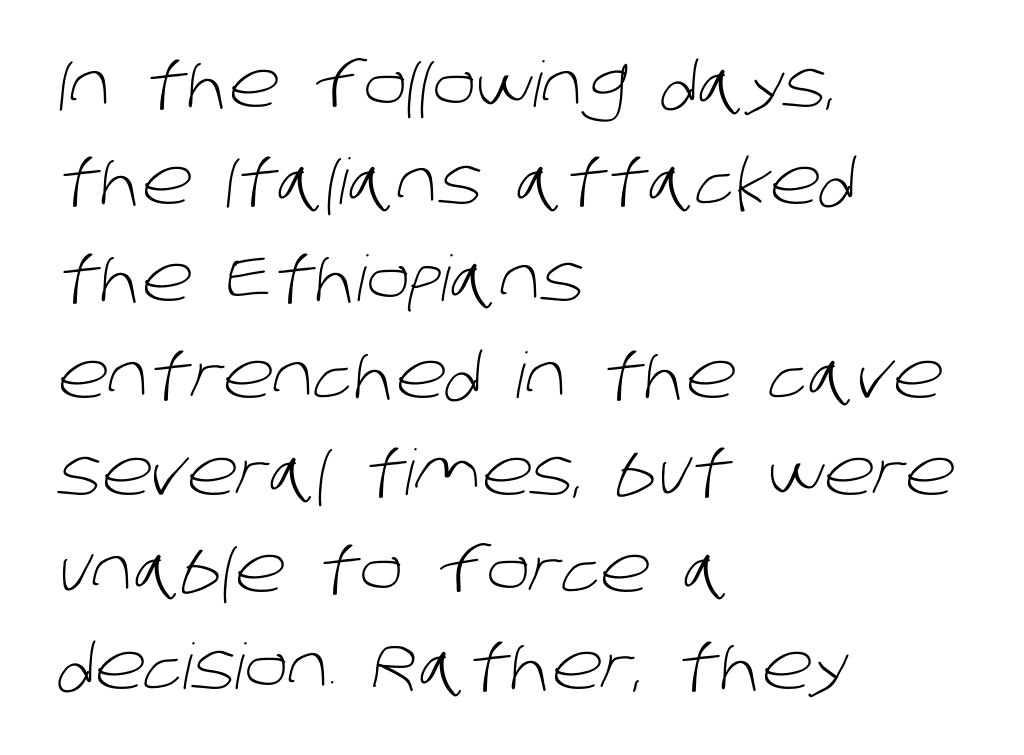
Does the copy run flush right? No — it runs flush left. A bare baseline throughout the passage. These lines are rendered in a variable-pitch font. The space between consecutive lines is moderate. Tracking value appears to be zero — textbook default spacing.
